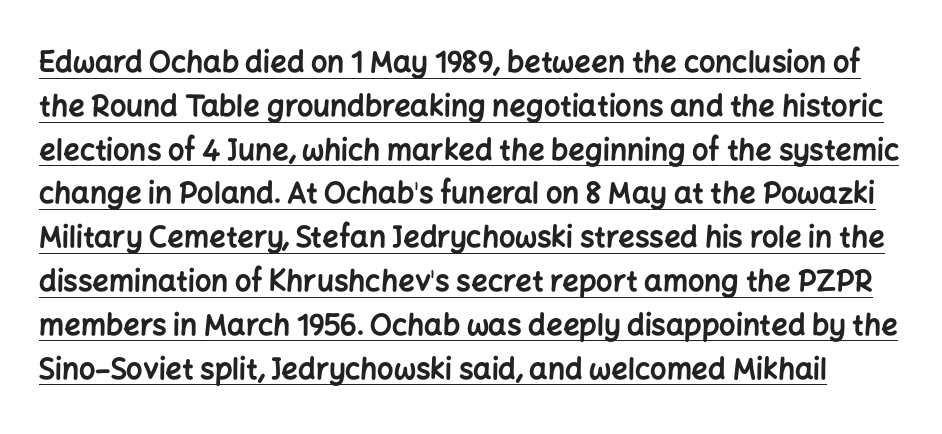
{"serif": "no", "italic": "no", "bold": "yes", "weight": "bold", "width": "normal", "stroke_contrast": "low", "x_height": "medium", "monospaced": "no", "underline": "yes", "line_spacing": "normal", "line_spacing_ratio": 1.51, "letter_spacing": "normal", "letter_spacing_em": 0.0, "glyph_px": 29}
